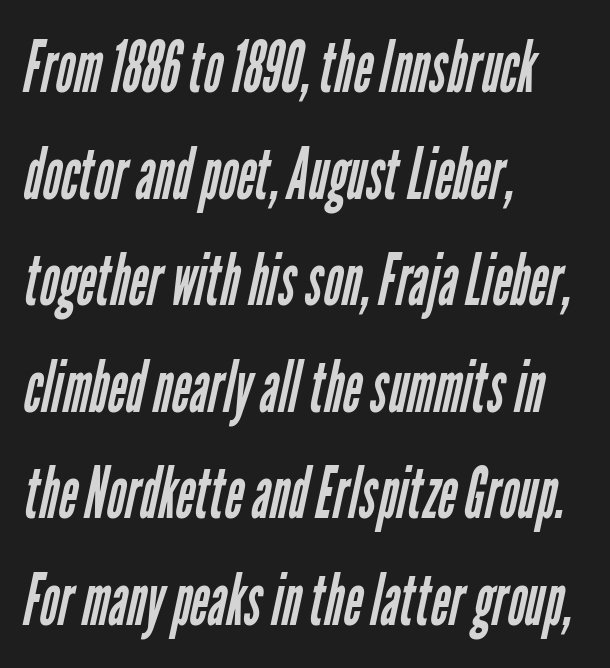
The image shows 72 px regular-weight, condensed sans-serif type; set left-aligned, normal line spacing (1.48x), normal letter spacing, not underlined; low stroke contrast and a medium x-height.
